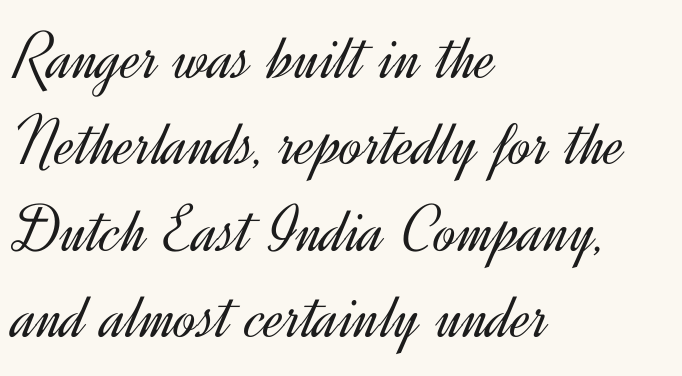
Vertical stems look standard width or narrower in stroke. The type family on display is of the sans-serif kind. Looks like regular typesetting: each glyph gets only the width it needs. Anything drawn beneath the words? Only blank space. One-word summary of the alignment: left.
